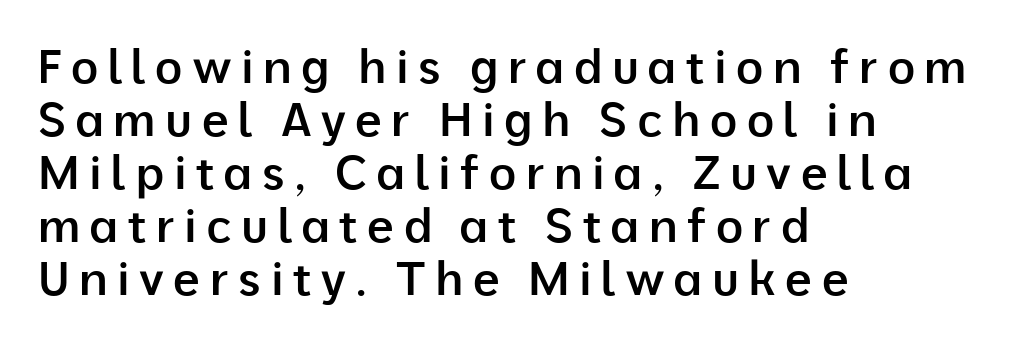
The lettering holds an erect, upright posture throughout. Look at the tracking — it's clearly loosened, letters drifting apart. The zone under the glyphs is completely vacant. The lines are quadded left. The face used here is proportionally spaced, like ordinary book or web type. Semibold letterforms, between regular and bold.
